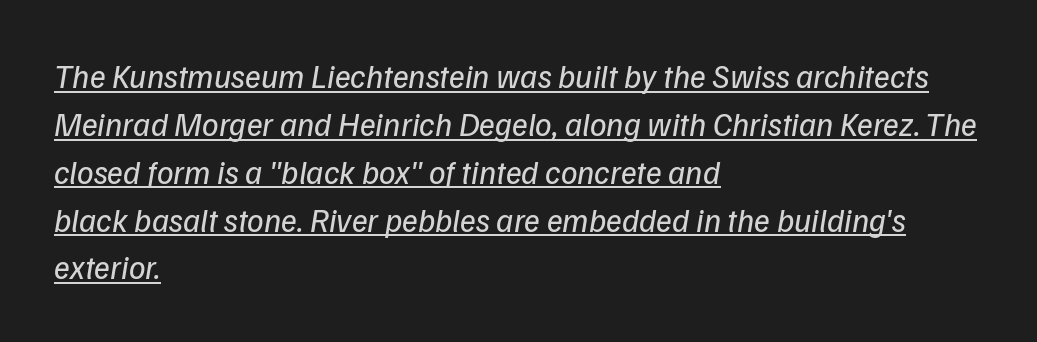
You can see a thin bar hugging the bottom of the glyphs. One-word summary of the alignment: left. Stems and bowls with no extra thickness — not bold. Does extra space separate the letters? No, they use regular spacing. The lines sit at an ordinary, default distance from one another.
